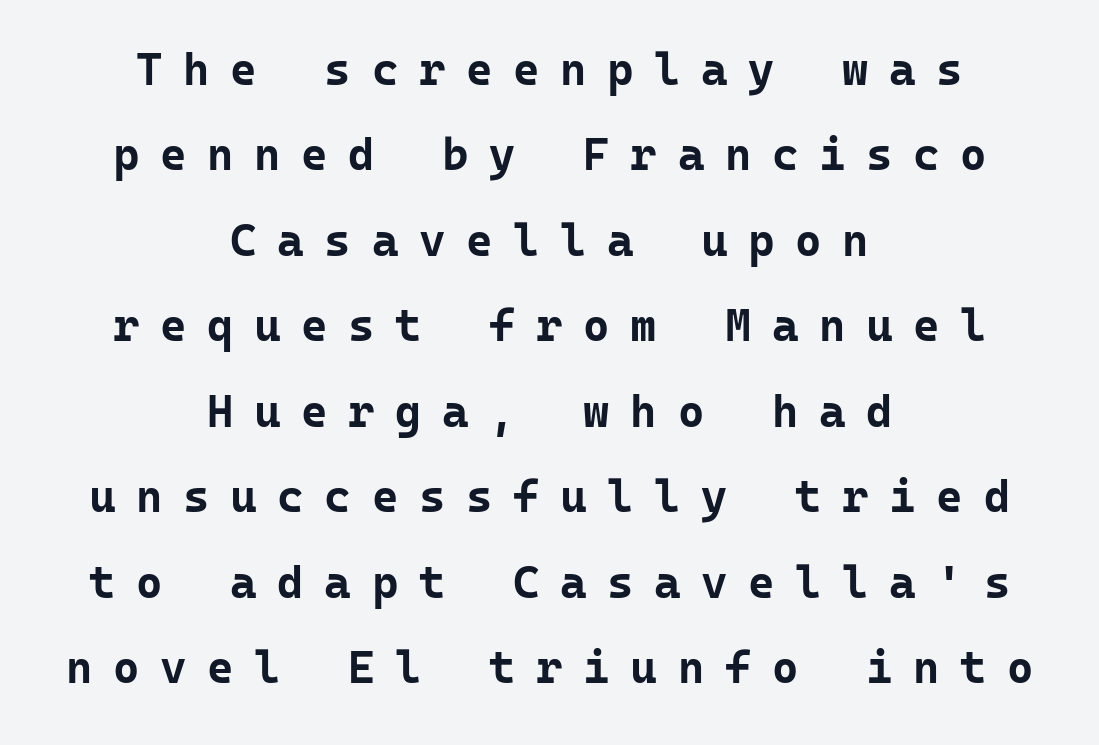
Q: Is the text bold? A: Yes.
Q: Is the text italic (slanted)? A: No, it is upright.
Q: Is the typeface a serif or a sans-serif typeface? A: Sans-serif.
Q: Is the text underlined? A: No.
Q: How is the paragraph aligned? A: Centered.
Q: Is the spacing between letters normal or unusually wide? A: Unusually wide.
Q: Is the spacing between lines tight, normal or loose? A: Loose.
Q: Width (condensed, normal, or wide)? A: Normal.
Q: Stroke contrast? A: Low.
Q: x-height? A: Medium.
Q: Monospaced? A: Yes.
